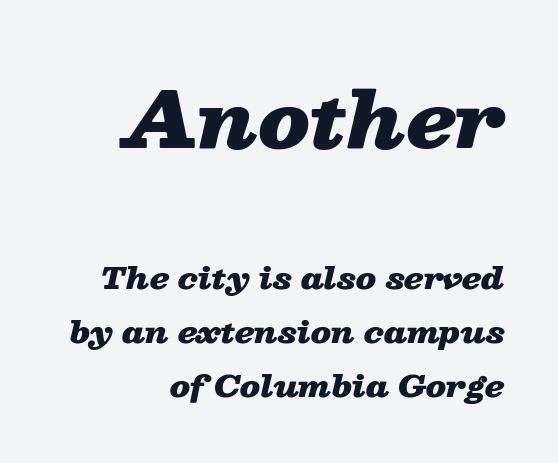
Pretty heavy lettering here — definitely bold. The letterforms sit shoulder to shoulder at normal distance. Descenders hang freely into open space. Visually the block forms a straight wall on the right and a jagged coastline on the left.
